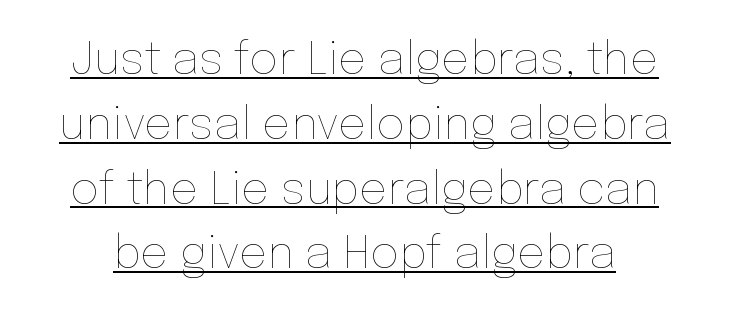
The image shows 45 px thin type, upright; set normal line spacing (1.44x), normal letter spacing, underlined; low stroke contrast and a medium x-height.
